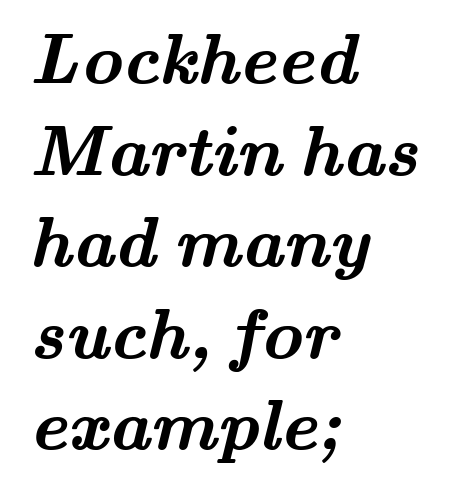
The image shows 71 px semibold, wide serif type; set left-aligned, normal line spacing (1.29x), normal letter spacing, not underlined; medium stroke contrast and a small x-height.
